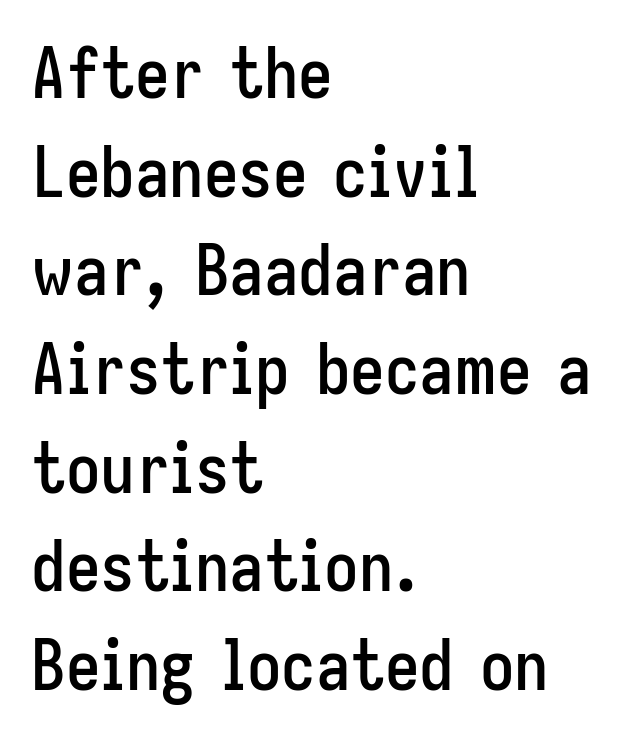
{"serif": "no", "italic": "no", "width": "condensed", "stroke_contrast": "low", "x_height": "medium", "monospaced": "no", "underline": "no", "align": "left", "line_spacing": "normal", "line_spacing_ratio": 1.43, "letter_spacing": "normal", "letter_spacing_em": 0.0, "glyph_px": 69}
